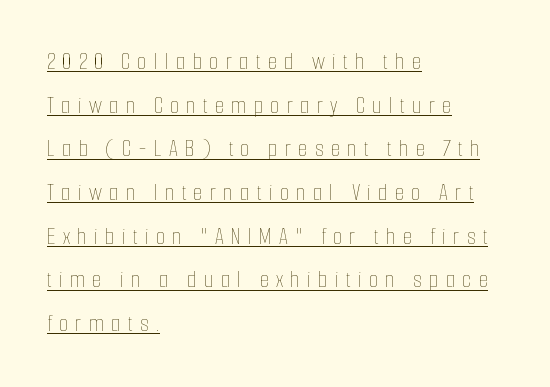
{"italic": "no", "bold": "no", "underline": "yes", "align": "left", "line_spacing_ratio": 1.82, "letter_spacing": "wide", "letter_spacing_em": 0.3, "glyph_px": 24}
